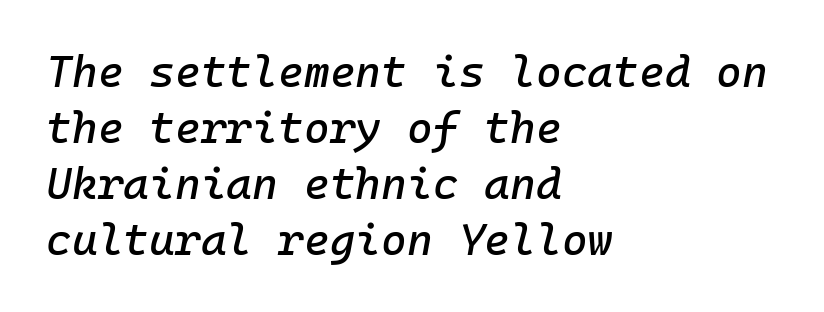
The image shows 44 px text type, italic (leaning right), monospaced; set left-aligned, normal line spacing (1.27x), normal letter spacing, not underlined; low stroke contrast and a medium x-height.
